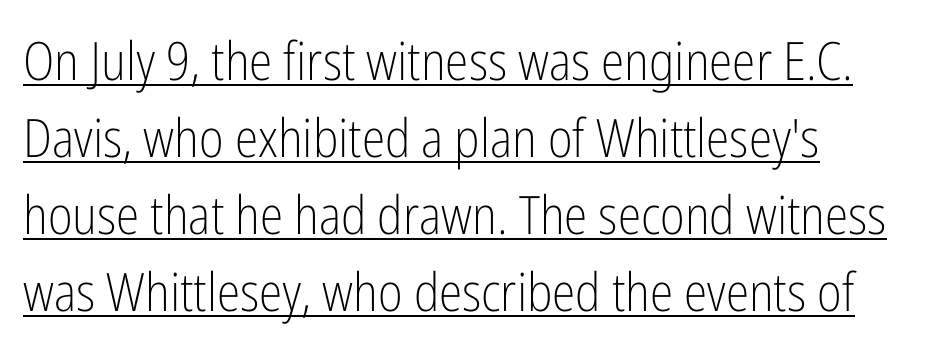
The image shows 53 px light, condensed sans-serif type, upright; set left-aligned, normal line spacing (1.45x), normal letter spacing, underlined; low stroke contrast and a medium x-height.
